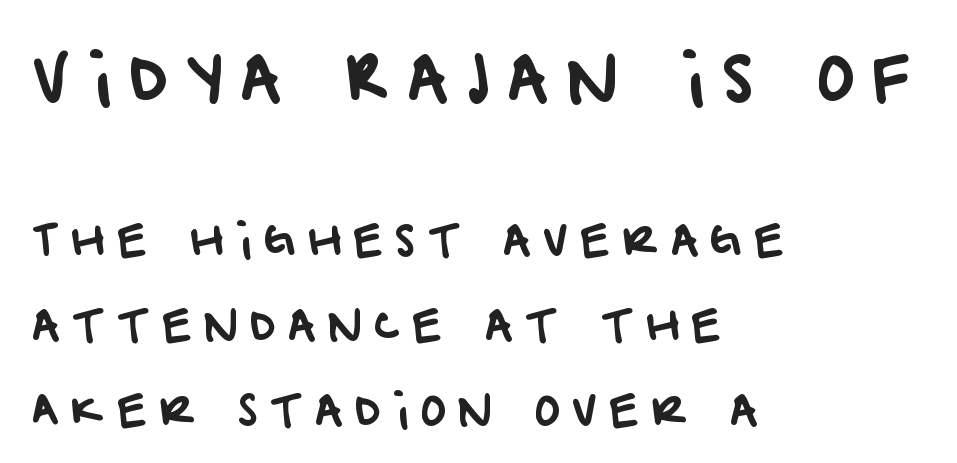
Letter spacing: wide. Anything drawn beneath the words? Only blank space. The lines in this sample share a left origin and differ only in where they stop. Serif or sans? Sans — the stroke terminals are bare. Spacing verdict: proportional, widths tailored to each character. The first block has been scaled up relative to the second.
